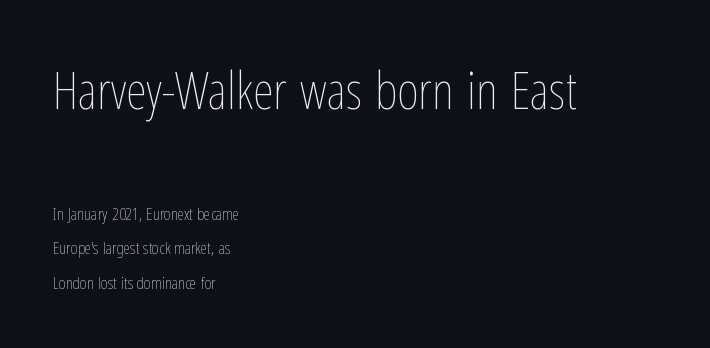
The image shows 52 px thin, condensed type, upright; set left-aligned, loose line spacing (2.04x), normal letter spacing, not underlined; the first (top) block is 3.06x larger; low stroke contrast and a medium x-height.
